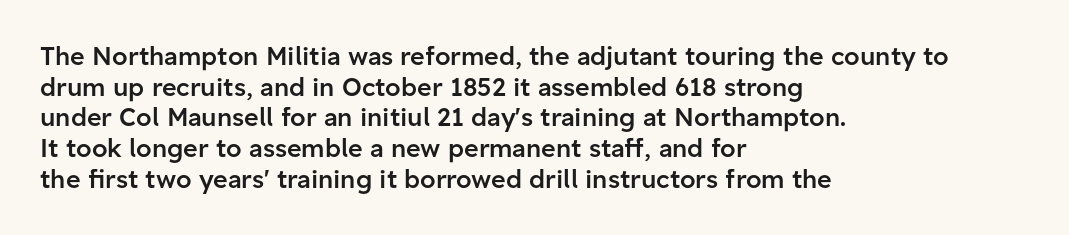
The text block is weighted toward the left margin, trailing off unevenly rightward. What weight is shown? A semibold, between regular and bold. Look at the tracking — it's just the regular setting, nothing added. Quick note: not italic, upright. A bare baseline throughout the passage.
